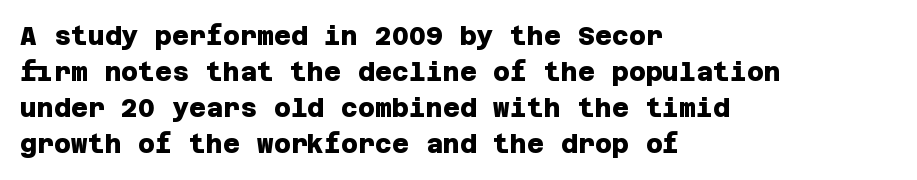
Observe the ordinary spacing: letters are neighbours, not strangers. The sample has been set heavy, in full bold. The ragged edge is on the right, which tells us the setting is flush left. The block of text has a typical density, with ordinary space between rows.
